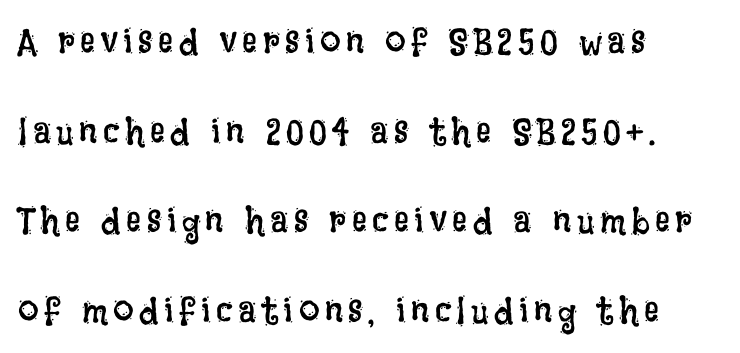
Q: Is the text bold? A: No.
Q: Is the text italic (slanted)? A: No, it is upright.
Q: Is the text underlined? A: No.
Q: How is the paragraph aligned? A: Left-aligned.
Q: Is the spacing between lines tight, normal or loose? A: Loose.
Q: Width (condensed, normal, or wide)? A: Condensed.
Q: Stroke contrast? A: Low.
Q: x-height? A: Large.
Q: Monospaced? A: No.
